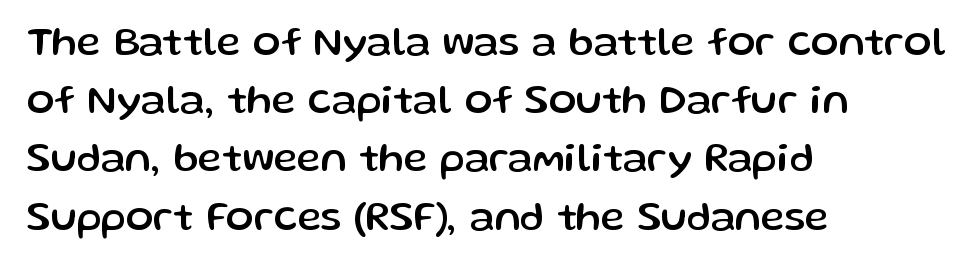
Q: Is the text italic (slanted)? A: No, it is upright.
Q: Is the typeface a serif or a sans-serif typeface? A: Sans-serif.
Q: Is the text underlined? A: No.
Q: How is the paragraph aligned? A: Left-aligned.
Q: Is the spacing between letters normal or unusually wide? A: Normal.
Q: Is the spacing between lines tight, normal or loose? A: Normal.
Q: Width (condensed, normal, or wide)? A: Normal.
Q: Stroke contrast? A: Low.
Q: x-height? A: Medium.
Q: Monospaced? A: No.
